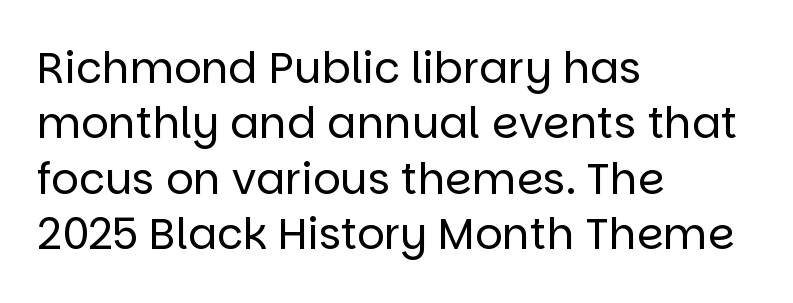
The image shows 43 px regular-weight sans-serif type, upright; set left-aligned, normal line spacing (1.29x), normal letter spacing, not underlined; low stroke contrast and a large x-height.
